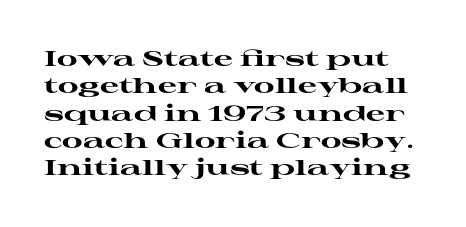
Has an underline been added? It has not. The typography opts for an upright posture over an oblique one. Reading down the column, the eye jumps a familiar distance to each next line. Letter spacing: default. Heft: maximum for text — a bold.
